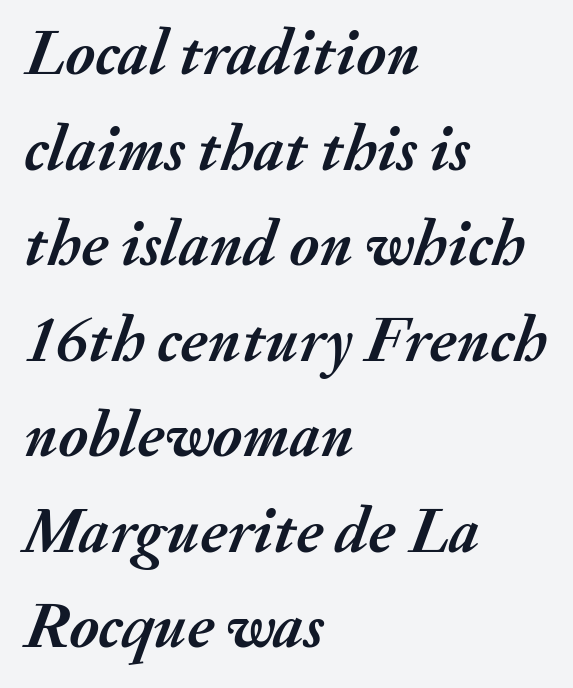
Here the designer chose a conventional face with non-uniform glyph widths. The ragged edge is on the right, which tells us the setting is flush left. The rendering uses a bold face; every stroke is thick and dark. Quick note: interline space is typical. Underline: absent. What stands out about the letter spacing? Nothing — it is the standard amount.
